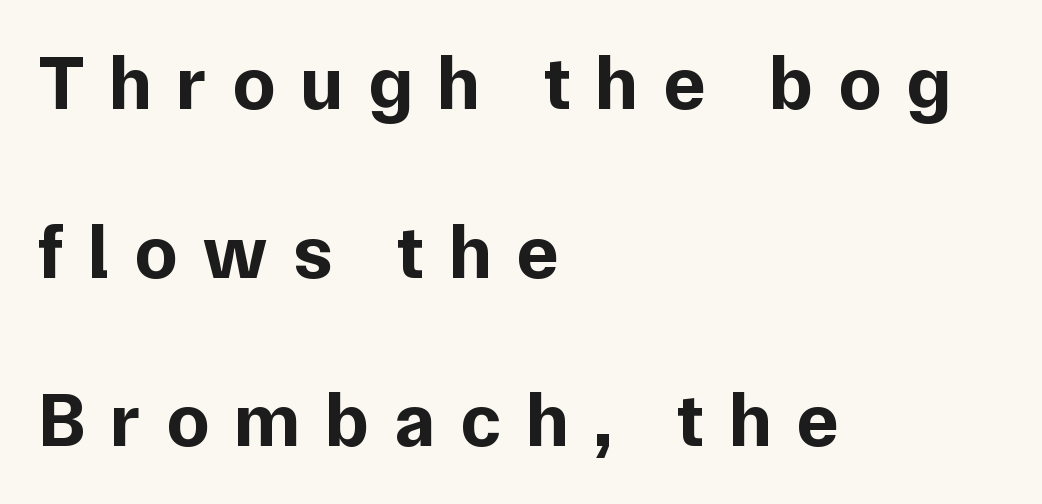
Q: Is the text bold? A: Yes.
Q: Is the text italic (slanted)? A: No, it is upright.
Q: Is the typeface a serif or a sans-serif typeface? A: Sans-serif.
Q: Is the text underlined? A: No.
Q: How is the paragraph aligned? A: Left-aligned.
Q: Is the spacing between letters normal or unusually wide? A: Unusually wide.
Q: Is the spacing between lines tight, normal or loose? A: Loose.
Q: Width (condensed, normal, or wide)? A: Normal.
Q: Stroke contrast? A: Low.
Q: x-height? A: Medium.
Q: Monospaced? A: No.
